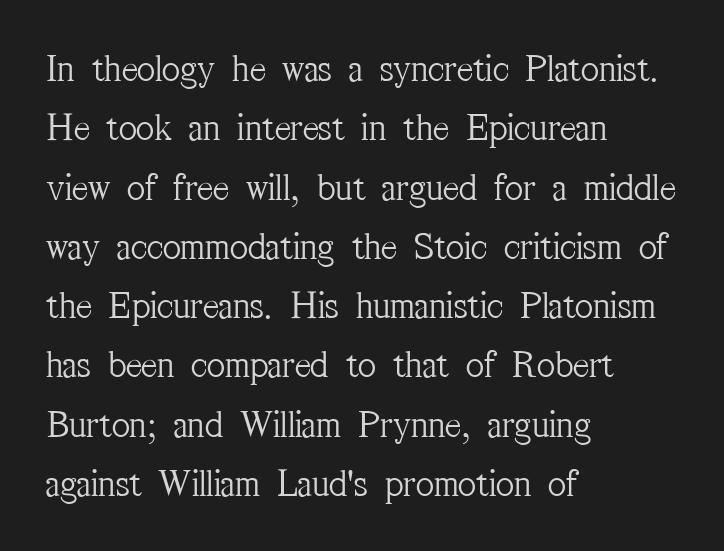
Stroke terminals: seriffed. Compared with typical paragraphs, the rows here are spaced about the same. Does extra space separate the letters? No, they use regular spacing. You can tell it's not italic because the verticals are truly vertical.
